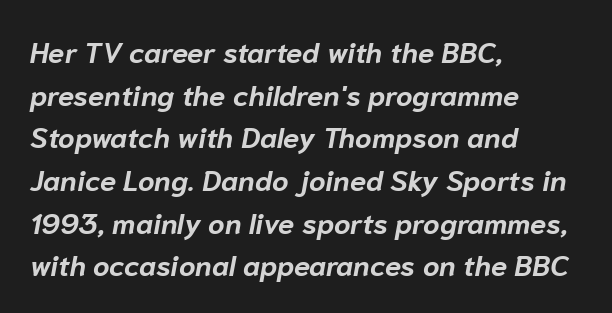
{"italic": "yes", "lean": "right", "slant_degrees": 10, "bold": "yes", "weight": "bold", "width": "normal", "stroke_contrast": "low", "x_height": "medium", "monospaced": "no", "underline": "no", "align": "left", "line_spacing": "normal", "line_spacing_ratio": 1.47, "letter_spacing": "normal", "letter_spacing_em": 0.0, "glyph_px": 29}
